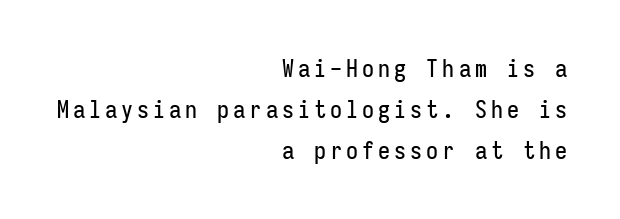
Q: Is the text italic (slanted)? A: No, it is upright.
Q: Is the text underlined? A: No.
Q: How is the paragraph aligned? A: Right-aligned.
Q: Is the spacing between lines tight, normal or loose? A: Normal.
